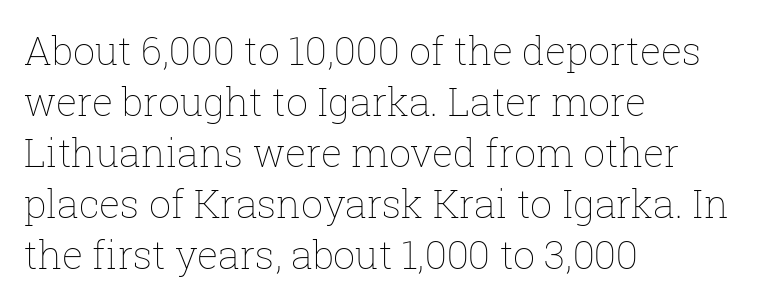
Q: Is the text bold? A: No.
Q: Is the text italic (slanted)? A: No, it is upright.
Q: Is the text underlined? A: No.
Q: How is the paragraph aligned? A: Left-aligned.
Q: Is the spacing between letters normal or unusually wide? A: Normal.
Q: Is the spacing between lines tight, normal or loose? A: Normal.
Q: Width (condensed, normal, or wide)? A: Normal.
Q: Stroke contrast? A: Low.
Q: x-height? A: Medium.
Q: Monospaced? A: No.
